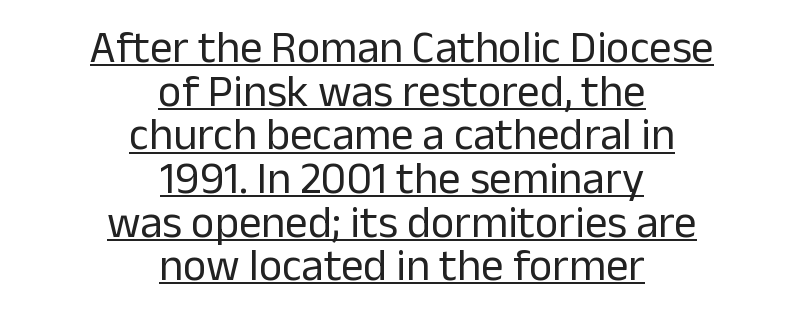
Q: Is the text bold? A: No.
Q: Is the text italic (slanted)? A: No, it is upright.
Q: Is the typeface a serif or a sans-serif typeface? A: Sans-serif.
Q: Is the text underlined? A: Yes.
Q: How is the paragraph aligned? A: Centered.
Q: Is the spacing between letters normal or unusually wide? A: Normal.
Q: Is the spacing between lines tight, normal or loose? A: Tight.
Q: Width (condensed, normal, or wide)? A: Normal.
Q: Stroke contrast? A: Low.
Q: x-height? A: Medium.
Q: Monospaced? A: No.
